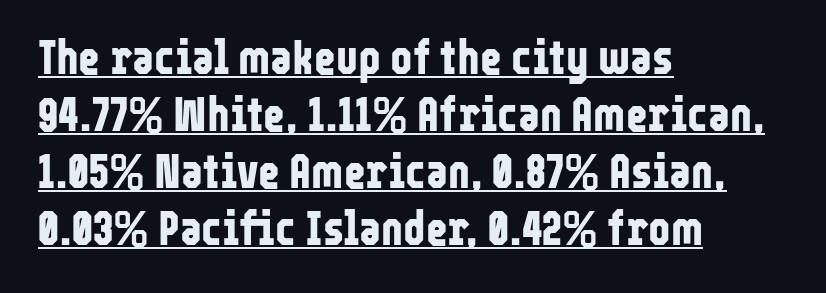
Look at the bottom of the vertical strokes: they stop flat, with no serifs. The compositor pushed each line to the left boundary. The letters sit at their default tracking, neither squeezed nor spread. You can see a thin bar hugging the bottom of the glyphs. This is heavy type, rendered in bold. Is there any slant? The stems are plumb.
